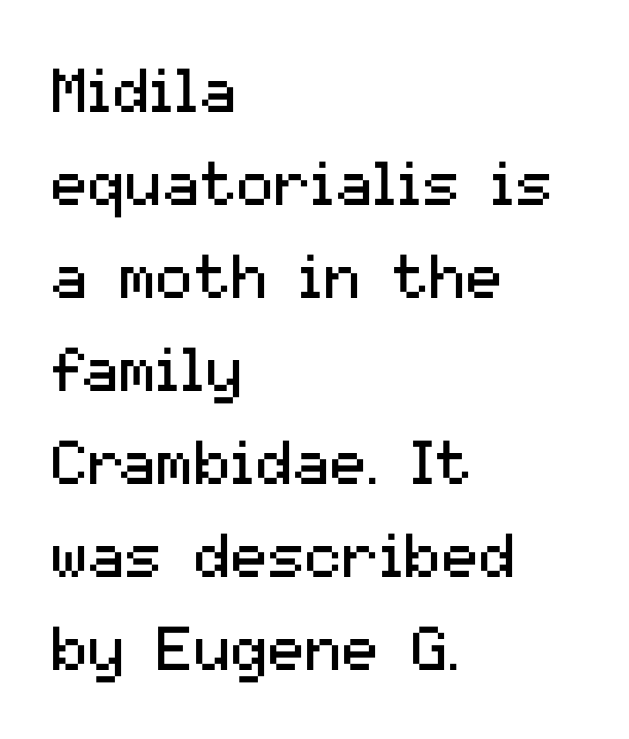
Do the characters align in a grid? No, the font is proportional. Quick note: interline space is typical. The ragged edge is on the right, which tells us the setting is flush left. Standard letterfit; no display-style spreading of the glyphs. What kind of face is this? One without serifs — a sans.
